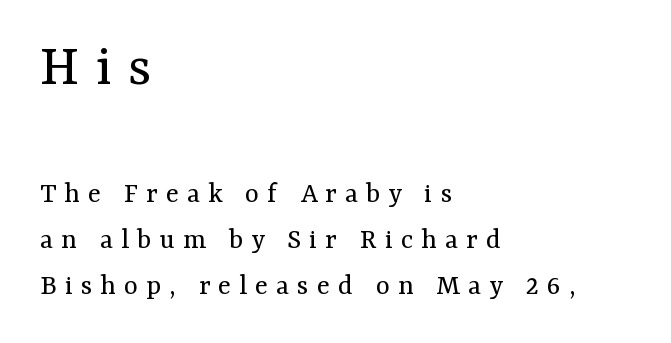
{"serif": "yes", "italic": "no", "bold": "no", "weight": "regular", "width": "normal", "stroke_contrast": "medium", "x_height": "medium", "monospaced": "no", "underline": "no", "align": "left", "line_spacing": "normal", "line_spacing_ratio": 1.53, "letter_spacing": "wide", "letter_spacing_em": 0.27, "larger_block": "first", "size_ratio": 2.0, "glyph_px": 60}
